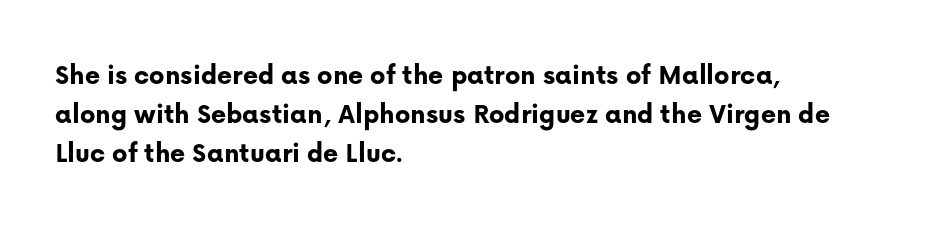
The image shows 29 px bold sans-serif type, upright; set left-aligned, normal line spacing (1.34x), normal letter spacing, not underlined; low stroke contrast and a medium x-height.
